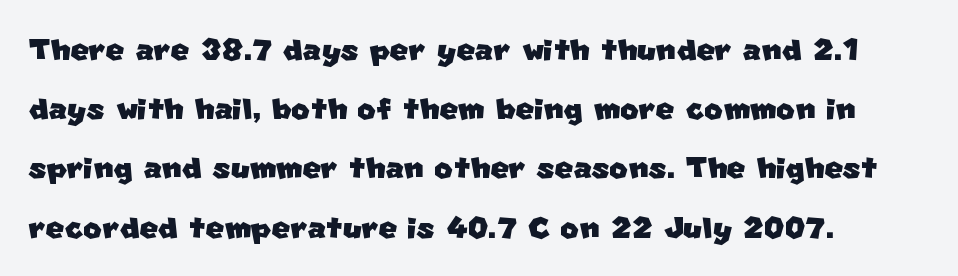
Q: Is the typeface a serif or a sans-serif typeface? A: Sans-serif.
Q: Is the text underlined? A: No.
Q: How is the paragraph aligned? A: Left-aligned.
Q: Is the spacing between letters normal or unusually wide? A: Normal.
Q: Is the spacing between lines tight, normal or loose? A: Normal.
Q: Width (condensed, normal, or wide)? A: Normal.
Q: Stroke contrast? A: Low.
Q: x-height? A: Large.
Q: Monospaced? A: No.
